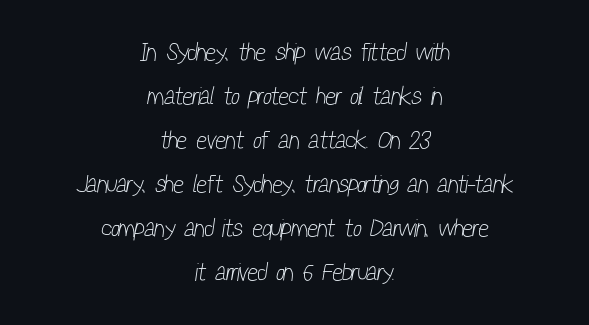
The image shows 25 px text type; set centered, line spacing 1.76x, normal letter spacing, not underlined.
